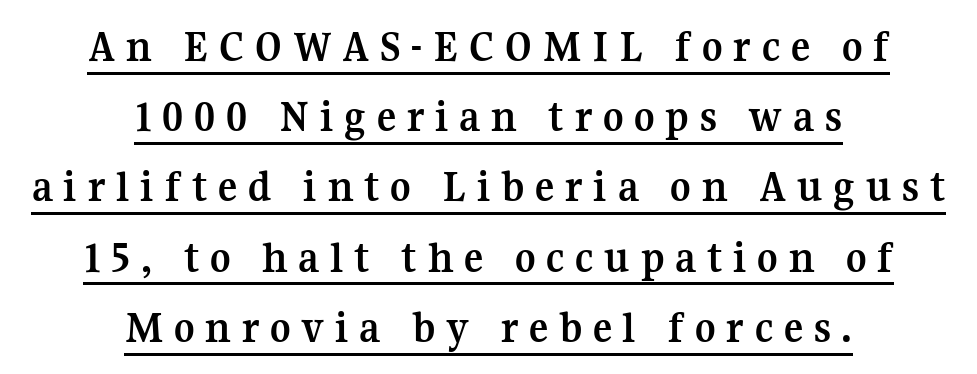
The image shows 45 px semibold serif type, upright; set centered, normal line spacing (1.56x), unusually wide letter spacing (+0.24 em), underlined; medium stroke contrast and a medium x-height.
